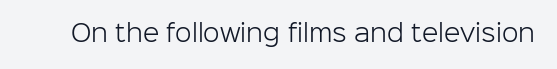
Only glyphs here, with clear space below each row. Notice how the stems are strictly vertical — no italics here. Between one letter and the next there's only the usual sliver of space. Is this a heavy cut? Hardly; it is regular or lighter.
